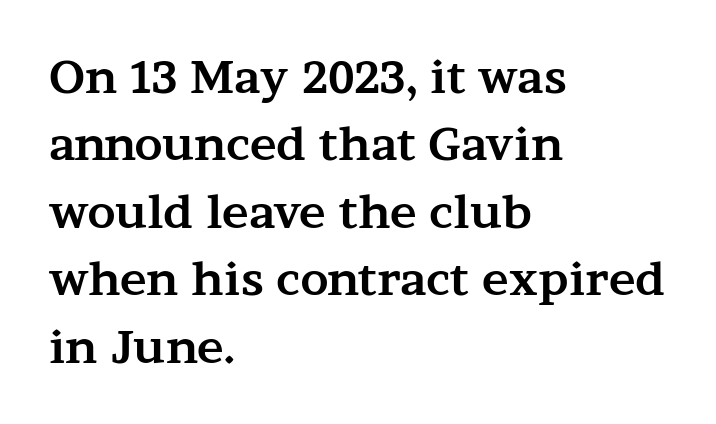
The image shows 45 px bold, wide serif type, upright; set left-aligned, normal line spacing (1.5x), normal letter spacing, not underlined; medium stroke contrast and a medium x-height.
